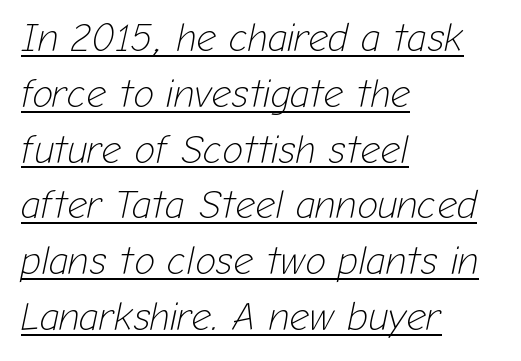
Caption: lettering with a line underneath. One glance says typical: line gaps are just what's usual. The face used here is rendered with its standard letterfit. The text block is weighted toward the left margin, trailing off unevenly rightward.
